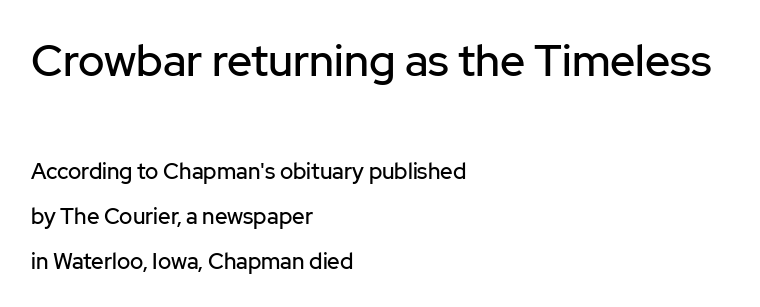
The image shows 44 px sans-serif type, upright; set left-aligned, loose line spacing (2.04x), normal letter spacing, not underlined; the first (top) block is 2.0x larger; low stroke contrast and a medium x-height.
